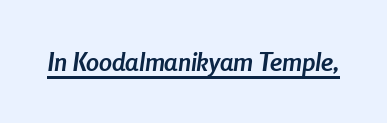
{"italic": "yes", "lean": "right", "slant_degrees": 8, "bold": "yes", "underline": "yes", "letter_spacing": "normal", "letter_spacing_em": 0.0, "glyph_px": 26}
